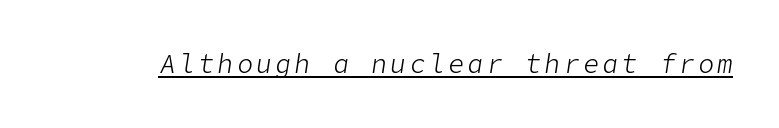
{"italic": "yes", "lean": "right", "slant_degrees": 9, "bold": "no", "underline": "yes", "glyph_px": 26}
